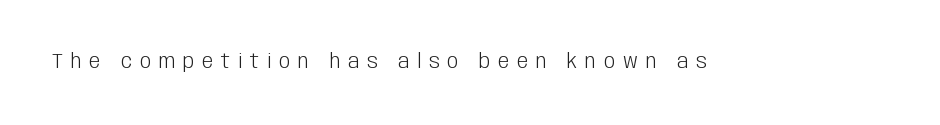
Inter-character spacing is expanded well beyond the font's built-in metrics. Heaviness? Minimal to ordinary, like unemphasized prose. The area under the type is left untouched. The type sits square on the baseline with zero lean.
